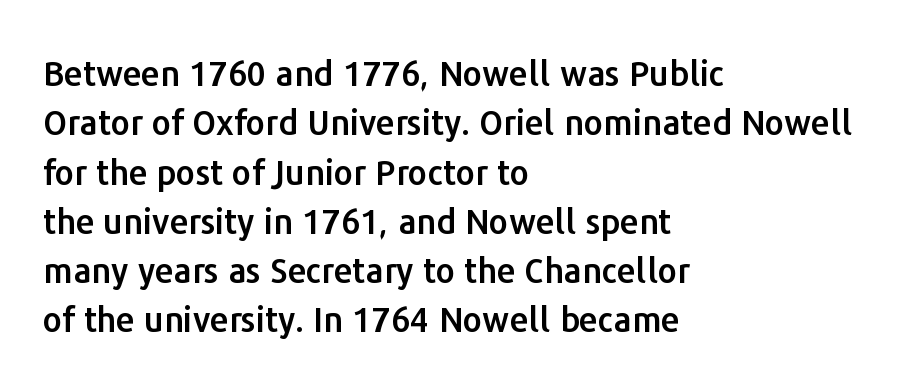
Q: Is the text italic (slanted)? A: No, it is upright.
Q: Is the typeface a serif or a sans-serif typeface? A: Sans-serif.
Q: Is the text underlined? A: No.
Q: How is the paragraph aligned? A: Left-aligned.
Q: Is the spacing between letters normal or unusually wide? A: Normal.
Q: Is the spacing between lines tight, normal or loose? A: Normal.
Q: Width (condensed, normal, or wide)? A: Normal.
Q: Stroke contrast? A: Low.
Q: x-height? A: Medium.
Q: Monospaced? A: No.
